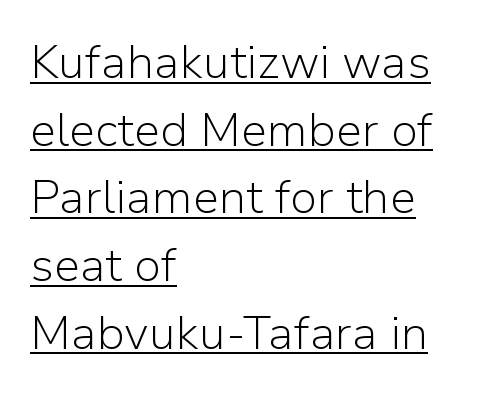
Q: Is the text bold? A: No.
Q: Is the text italic (slanted)? A: No, it is upright.
Q: Is the typeface a serif or a sans-serif typeface? A: Sans-serif.
Q: Is the text underlined? A: Yes.
Q: How is the paragraph aligned? A: Left-aligned.
Q: Is the spacing between letters normal or unusually wide? A: Normal.
Q: Is the spacing between lines tight, normal or loose? A: Normal.
Q: Width (condensed, normal, or wide)? A: Normal.
Q: Stroke contrast? A: Low.
Q: x-height? A: Medium.
Q: Monospaced? A: No.
